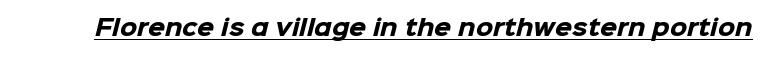
The image shows 22 px bold type; set normal letter spacing, underlined.
